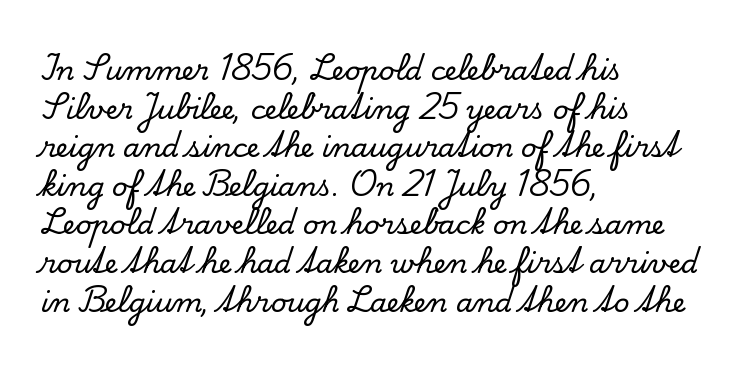
The image shows 27 px text type; set left-aligned, normal line spacing (1.43x), normal letter spacing, not underlined.
